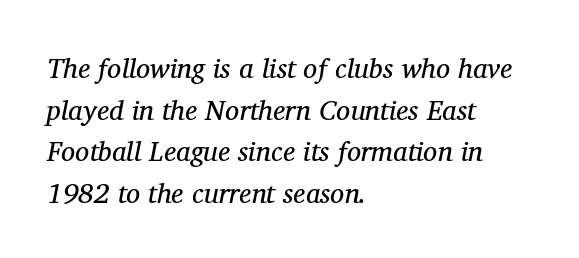
Q: Is the text bold? A: No.
Q: Is the text italic (slanted)? A: Yes, it leans right by about 11 degrees.
Q: Is the typeface a serif or a sans-serif typeface? A: Serif.
Q: Is the text underlined? A: No.
Q: How is the paragraph aligned? A: Left-aligned.
Q: Is the spacing between letters normal or unusually wide? A: Normal.
Q: Is the spacing between lines tight, normal or loose? A: Normal.
Q: Width (condensed, normal, or wide)? A: Normal.
Q: Stroke contrast? A: Medium.
Q: x-height? A: Medium.
Q: Monospaced? A: No.
